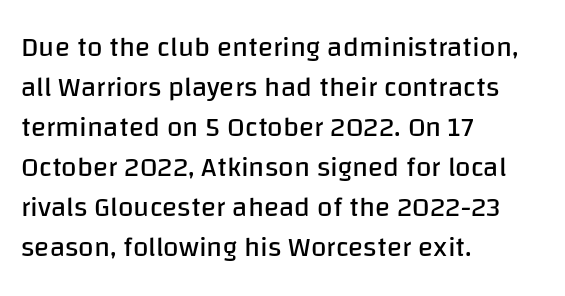
Q: Is the text bold? A: No.
Q: Is the text italic (slanted)? A: No, it is upright.
Q: Is the typeface a serif or a sans-serif typeface? A: Sans-serif.
Q: Is the text underlined? A: No.
Q: How is the paragraph aligned? A: Left-aligned.
Q: Is the spacing between letters normal or unusually wide? A: Normal.
Q: Is the spacing between lines tight, normal or loose? A: Normal.
Q: Width (condensed, normal, or wide)? A: Normal.
Q: Stroke contrast? A: Low.
Q: x-height? A: Large.
Q: Monospaced? A: No.
